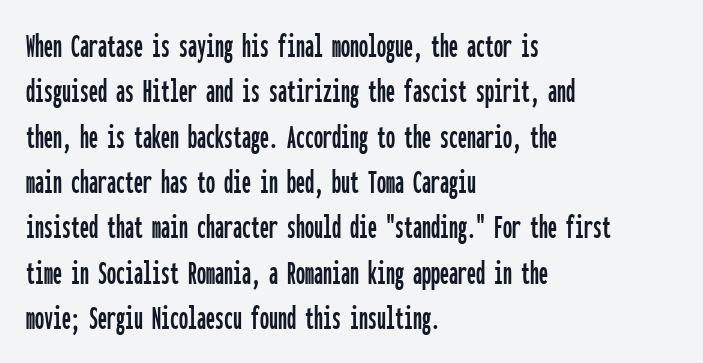
Every character here occupies the same horizontal width, giving the sample a typewriter-like rhythm. The paragraph has a hard left edge and a soft right edge. Whoever set this chose a conventional vertical rhythm. These lines were composed using upright roman letters.
